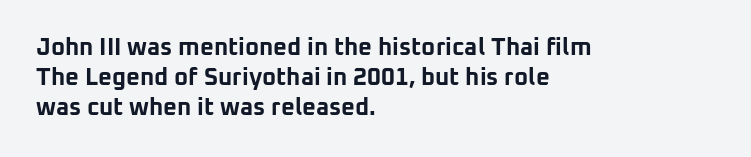
{"italic": "no", "bold": "yes", "underline": "no", "align": "left", "line_spacing": "normal", "line_spacing_ratio": 1.25, "letter_spacing": "normal", "letter_spacing_em": 0.0, "glyph_px": 24}
